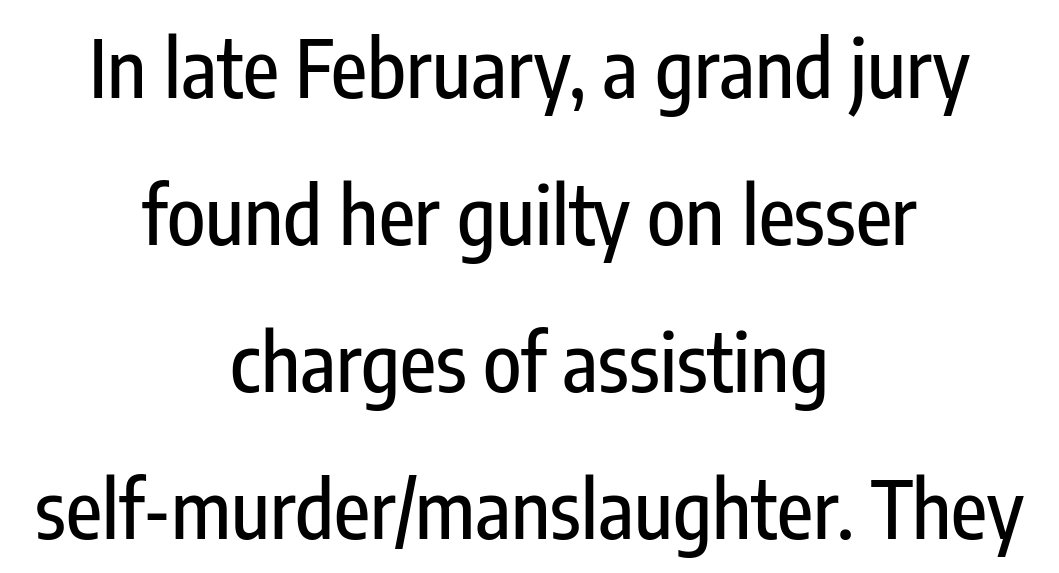
{"serif": "no", "italic": "no", "width": "condensed", "stroke_contrast": "low", "x_height": "medium", "monospaced": "no", "underline": "no", "align": "center", "line_spacing_ratio": 1.86, "letter_spacing": "normal", "letter_spacing_em": 0.0, "glyph_px": 79}
